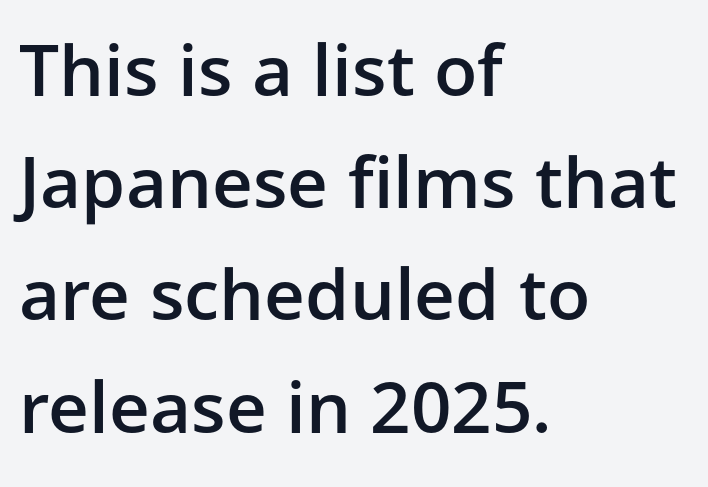
Q: Is the text bold? A: Semi-bold.
Q: Is the text italic (slanted)? A: No, it is upright.
Q: Is the typeface a serif or a sans-serif typeface? A: Sans-serif.
Q: Is the text underlined? A: No.
Q: How is the paragraph aligned? A: Left-aligned.
Q: Is the spacing between letters normal or unusually wide? A: Normal.
Q: Is the spacing between lines tight, normal or loose? A: Normal.
Q: Width (condensed, normal, or wide)? A: Normal.
Q: Stroke contrast? A: Low.
Q: x-height? A: Medium.
Q: Monospaced? A: No.
